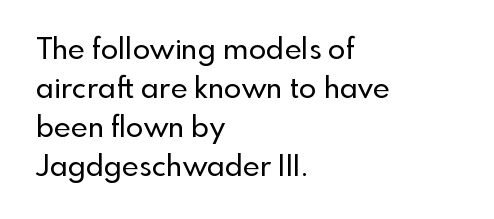
The passage shown is not underscored anywhere. Horizontal alignment here is leftward, the default for most running prose. What stands out about the letter spacing? Nothing — it is the standard amount. Nothing sits at the stroke ends, so this counts as sans-serif. Varying glyph widths throughout — classic text-font behaviour.
